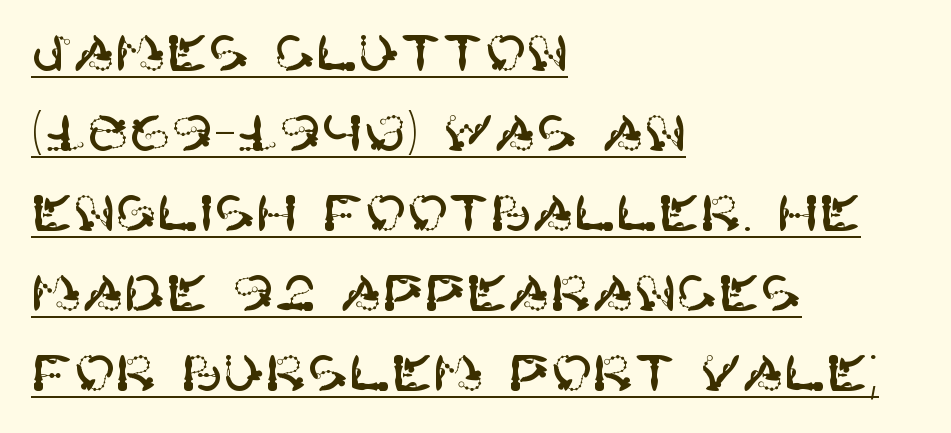
The image shows 50 px sans-serif type, upright; set left-aligned, normal line spacing (1.6x), normal letter spacing, underlined; high stroke contrast and a large x-height.
